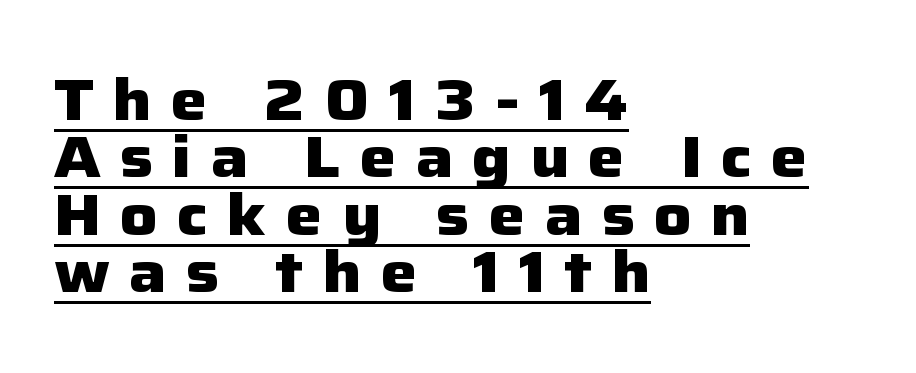
Q: Is the text bold? A: Yes.
Q: Is the text italic (slanted)? A: No, it is upright.
Q: Is the typeface a serif or a sans-serif typeface? A: Sans-serif.
Q: Is the text underlined? A: Yes.
Q: How is the paragraph aligned? A: Left-aligned.
Q: Is the spacing between letters normal or unusually wide? A: Unusually wide.
Q: Is the spacing between lines tight, normal or loose? A: Tight.
Q: Width (condensed, normal, or wide)? A: Normal.
Q: Stroke contrast? A: Low.
Q: x-height? A: Medium.
Q: Monospaced? A: No.
